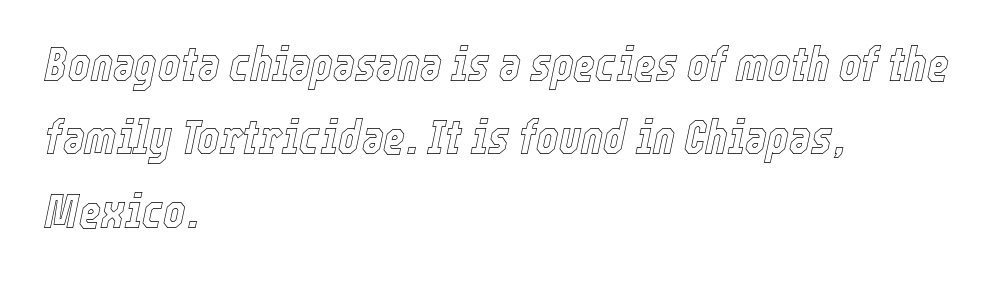
Notice how descenders clear the ascenders below comfortably — that's standard leading. Looking at the ascenders, they clearly lean. Anything drawn beneath the words? Only blank space. Character widths vary here, with narrow letters taking less room than wide ones. The type is set solid horizontally, with unmodified tracking. Notice how the passage keeps a crisp vertical edge on the left only.
